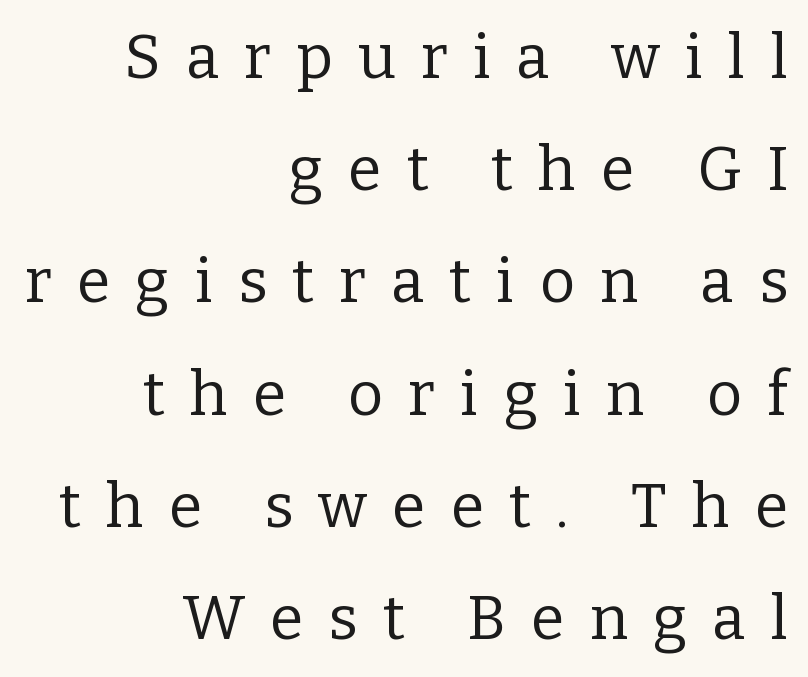
Q: Is the text bold? A: No.
Q: Is the text italic (slanted)? A: No, it is upright.
Q: Is the typeface a serif or a sans-serif typeface? A: Serif.
Q: Is the text underlined? A: No.
Q: How is the paragraph aligned? A: Right-aligned.
Q: Is the spacing between letters normal or unusually wide? A: Unusually wide.
Q: Width (condensed, normal, or wide)? A: Normal.
Q: Stroke contrast? A: Low.
Q: x-height? A: Medium.
Q: Monospaced? A: No.
